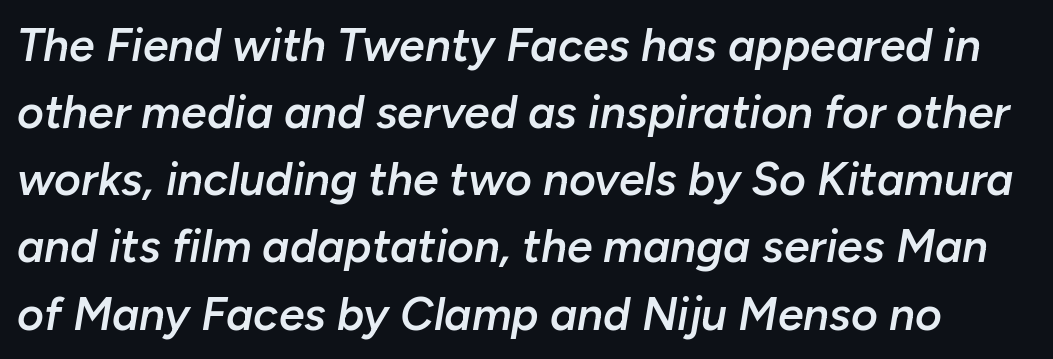
The image shows 46 px semibold type, italic (leaning right); set normal line spacing (1.46x), normal letter spacing, not underlined; low stroke contrast and a medium x-height.
